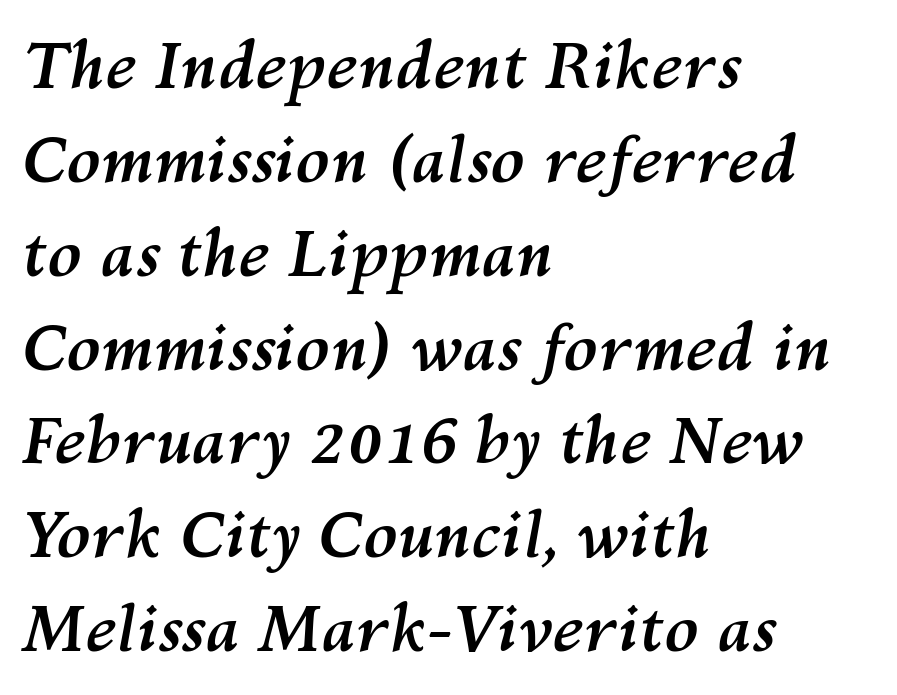
Q: Is the text bold? A: Yes.
Q: Is the text italic (slanted)? A: Yes, it leans right by about 10 degrees.
Q: Is the text underlined? A: No.
Q: How is the paragraph aligned? A: Left-aligned.
Q: Is the spacing between letters normal or unusually wide? A: Normal.
Q: Is the spacing between lines tight, normal or loose? A: Normal.
Q: Width (condensed, normal, or wide)? A: Normal.
Q: Stroke contrast? A: Medium.
Q: x-height? A: Medium.
Q: Monospaced? A: No.
